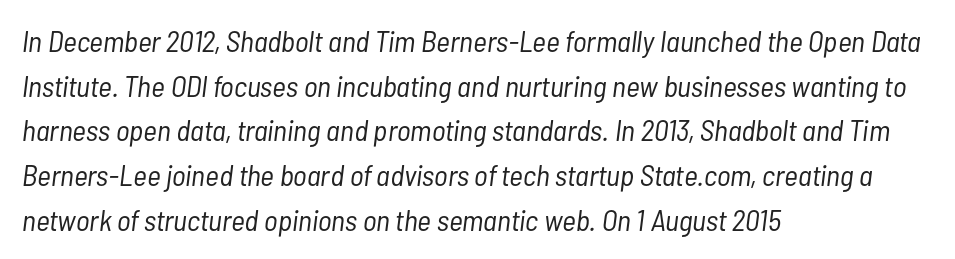
The image shows 30 px light, condensed type, italic (leaning right); set left-aligned, normal line spacing (1.49x), normal letter spacing, not underlined; low stroke contrast and a medium x-height.
